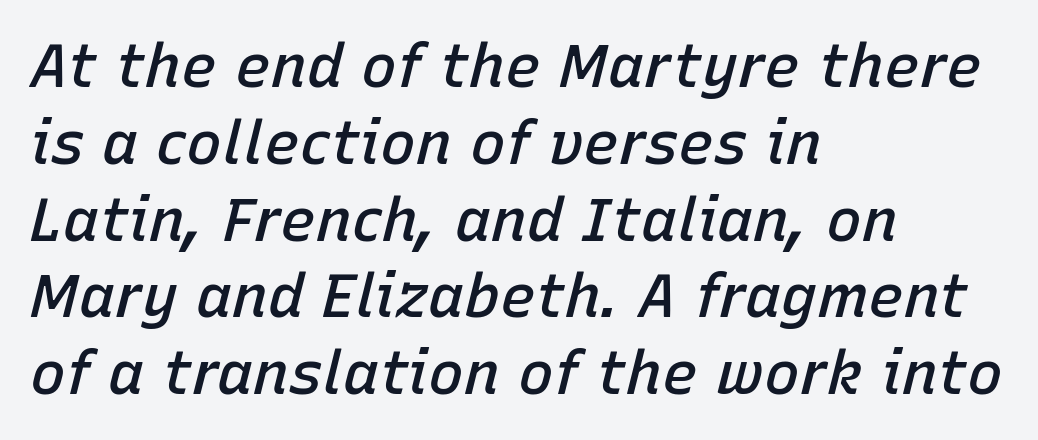
Q: Is the text bold? A: Semi-bold.
Q: Is the text italic (slanted)? A: Yes, it leans right by about 15 degrees.
Q: Is the text underlined? A: No.
Q: How is the paragraph aligned? A: Left-aligned.
Q: Is the spacing between letters normal or unusually wide? A: Normal.
Q: Is the spacing between lines tight, normal or loose? A: Normal.
Q: Width (condensed, normal, or wide)? A: Normal.
Q: Stroke contrast? A: Low.
Q: x-height? A: Medium.
Q: Monospaced? A: No.
